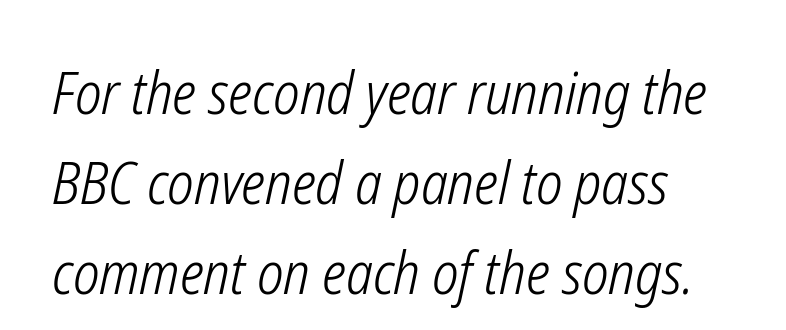
Q: Is the text bold? A: No.
Q: Is the text italic (slanted)? A: Yes, it leans right by about 12 degrees.
Q: Is the text underlined? A: No.
Q: Is the spacing between letters normal or unusually wide? A: Normal.
Q: Is the spacing between lines tight, normal or loose? A: Normal.
Q: Width (condensed, normal, or wide)? A: Condensed.
Q: Stroke contrast? A: Low.
Q: x-height? A: Medium.
Q: Monospaced? A: No.
